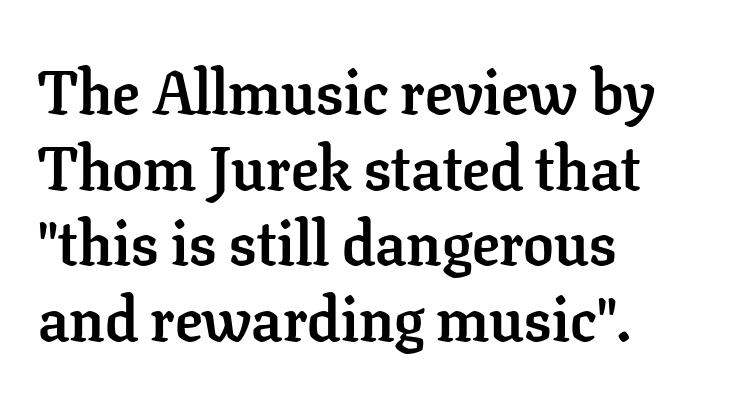
Q: Is the text bold? A: Yes.
Q: Is the text italic (slanted)? A: No, it is upright.
Q: Is the typeface a serif or a sans-serif typeface? A: Serif.
Q: Is the text underlined? A: No.
Q: How is the paragraph aligned? A: Left-aligned.
Q: Is the spacing between letters normal or unusually wide? A: Normal.
Q: Width (condensed, normal, or wide)? A: Normal.
Q: Stroke contrast? A: Low.
Q: x-height? A: Medium.
Q: Monospaced? A: No.
